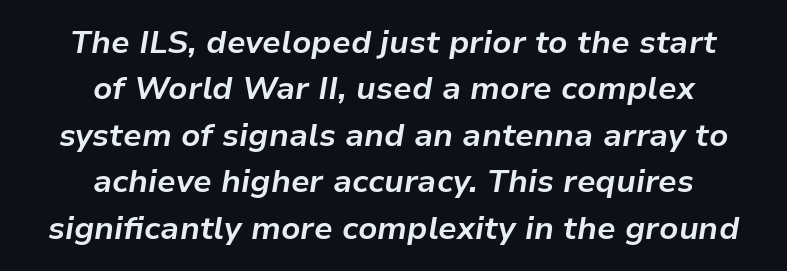
The passage shown leans; its letterforms are oblique. Horizontal alignment here is central, giving a formal, balanced look. These lines are rendered in a variable-pitch font. Bare-footed words on every line.
